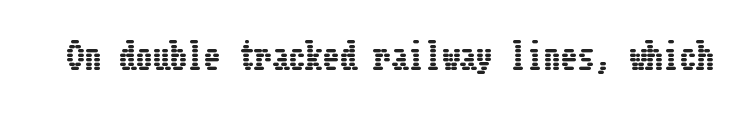
{"italic": "no", "width": "condensed", "stroke_contrast": "low", "x_height": "medium", "underline": "no", "letter_spacing": "normal", "letter_spacing_em": 0.0, "glyph_px": 34}
